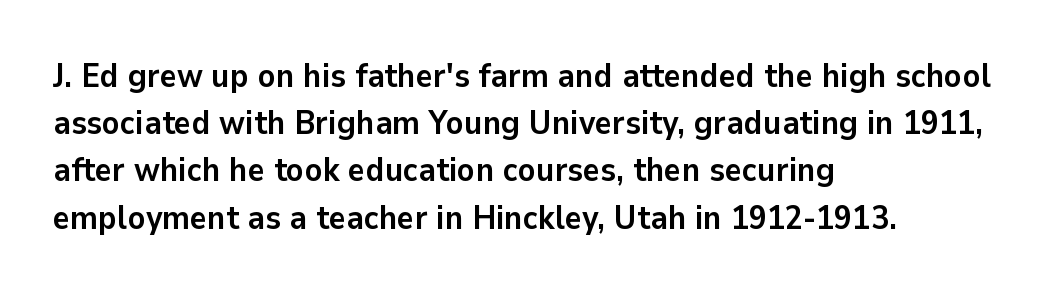
{"serif": "no", "italic": "no", "bold": "yes", "weight": "semibold", "width": "normal", "stroke_contrast": "low", "x_height": "medium", "monospaced": "no", "underline": "no", "align": "left", "line_spacing": "normal", "line_spacing_ratio": 1.43, "letter_spacing": "normal", "letter_spacing_em": 0.0, "glyph_px": 33}
